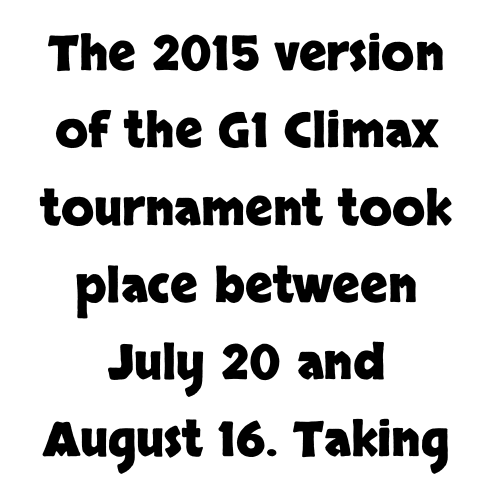
The letters stand upright; this is a roman face. Are there feet on the stems? There aren't — it's a sans. Spacing verdict: proportional, widths tailored to each character. Quick note: underline off. A centered setting, common on invitations and titles, is used for this passage.
